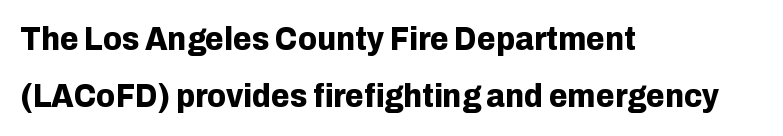
Weight check: bold — yes, fully. The space directly below the letters is spotless. A classic flush-left, rag-right setting is used for this passage. You can tell it's not italic because the verticals are truly vertical. These lines keep a tight, regular rhythm from letter to letter.
